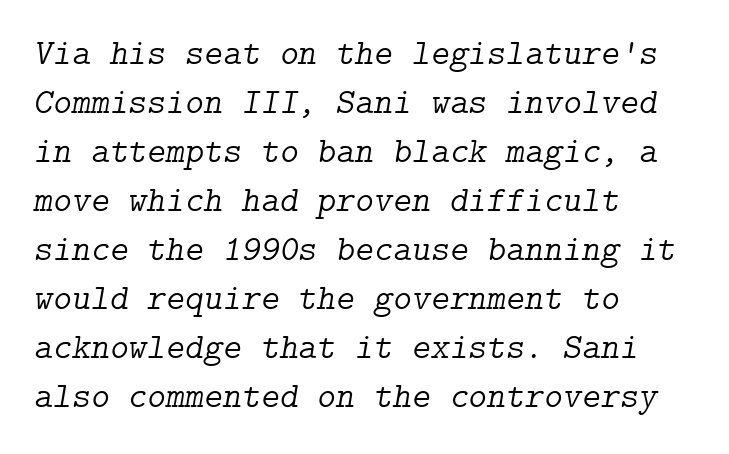
The tracking reads as untouched default to a designer's eye. The face used here is seriffed, in the tradition of book romans. Bare-footed words on every line. The compositor pushed each line to the left boundary.
